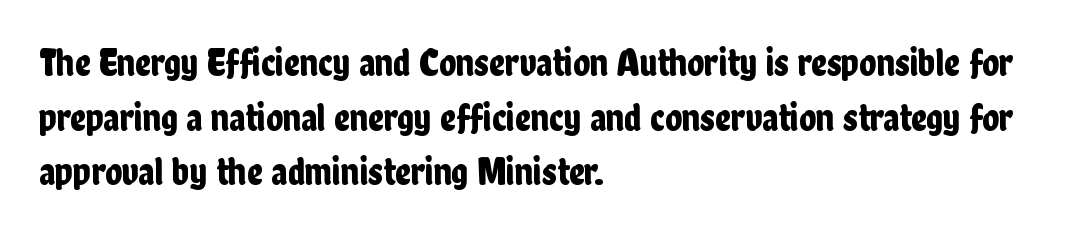
The image shows 39 px condensed sans-serif type, upright; set left-aligned, normal line spacing (1.4x), normal letter spacing, not underlined; low stroke contrast and a medium x-height.
